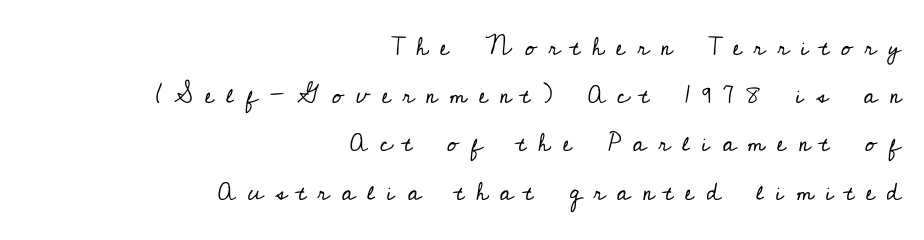
The image shows 25 px text type; set right-aligned, loose line spacing (1.93x), unusually wide letter spacing (+0.49 em), not underlined.
